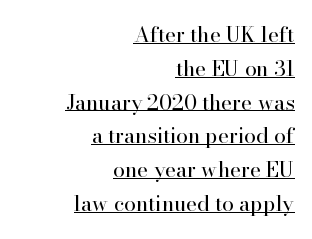
The lines in this sample share a right terminus and differ only in where they begin. The typesetting does not lean heavy: it is not bold. The leading is moderate, giving the passage an even texture. The rendered words wear a rule along their underside.
